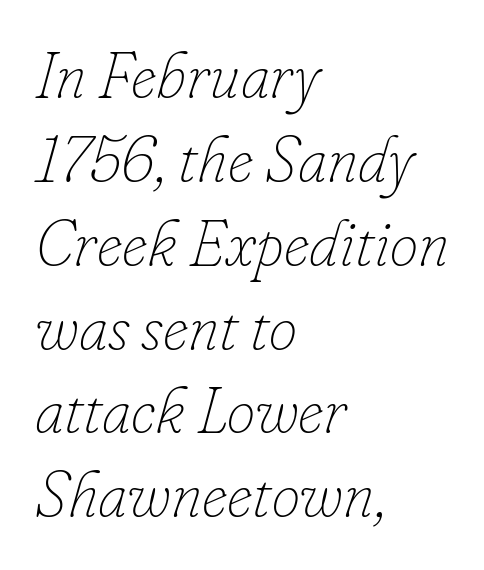
The image shows 64 px thin type, italic (leaning right); set left-aligned, normal line spacing (1.31x), normal letter spacing, not underlined; low stroke contrast and a small x-height.
